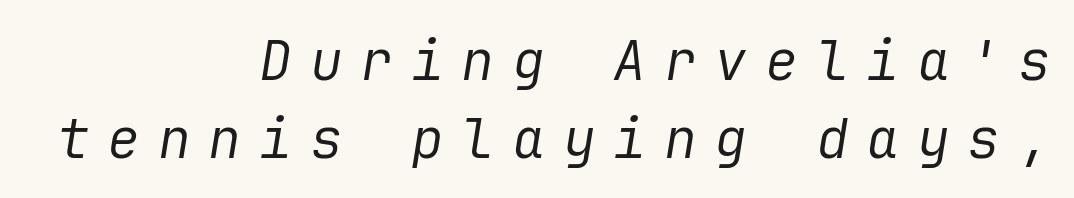
The image shows 55 px regular-weight type, italic (leaning right); set right-aligned, normal line spacing (1.41x), unusually wide letter spacing (+0.32 em), not underlined; low stroke contrast and a medium x-height.
